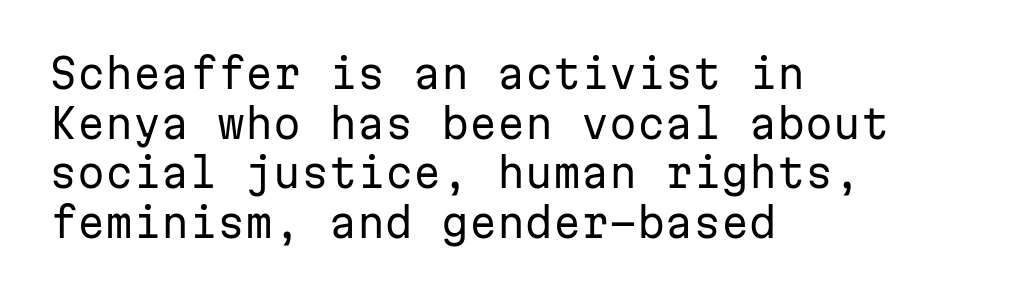
Q: Is the text bold? A: No.
Q: Is the text italic (slanted)? A: No, it is upright.
Q: Is the typeface a serif or a sans-serif typeface? A: Sans-serif.
Q: Is the text underlined? A: No.
Q: How is the paragraph aligned? A: Left-aligned.
Q: Is the spacing between letters normal or unusually wide? A: Normal.
Q: Width (condensed, normal, or wide)? A: Normal.
Q: Stroke contrast? A: Low.
Q: x-height? A: Medium.
Q: Monospaced? A: Yes.
